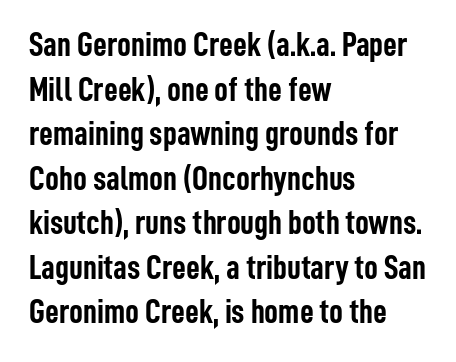
The face used here is a sans, in the tradition of grotesques and geometrics. When letters stand straight like this, we call the style roman or upright. Between one letter and the next there's only the usual sliver of space. Which margin do the lines hug? The left one — the right edge is uneven. The block of text has a typical density, with ordinary space between rows. Think of a printed novel: that variable character pitch is what you see here.
